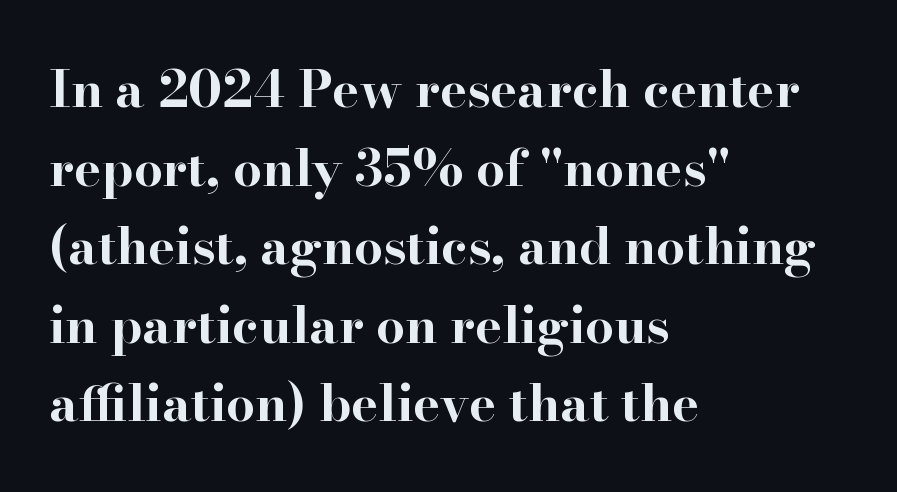
{"serif": "yes", "italic": "no", "bold": "yes", "weight": "bold", "width": "wide", "stroke_contrast": "high", "x_height": "small", "monospaced": "no", "underline": "no", "align": "left", "line_spacing": "normal", "line_spacing_ratio": 1.54, "letter_spacing": "normal", "letter_spacing_em": 0.0, "glyph_px": 51}
